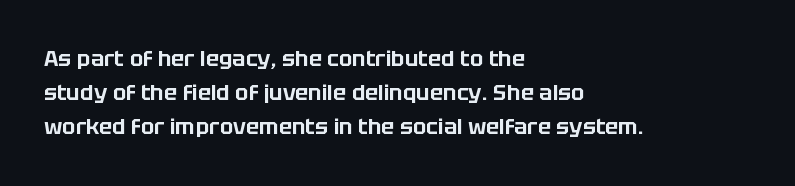
Students, observe: this is what conventionally led text looks like. This sample uses an upright cut, with every glyph sitting square on the baseline. A clean baseline with only descenders dipping below it. Each word holds together tightly as a unit, with standard inter-letter gaps.
